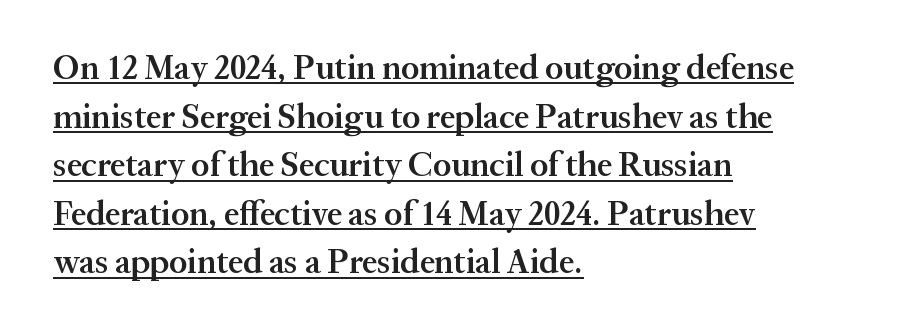
Nothing unusual about the tracking: characters are spaced as the font intends. Style check: upright. Type style note: has serifs. Notice how the passage keeps a crisp vertical edge on the left only.
